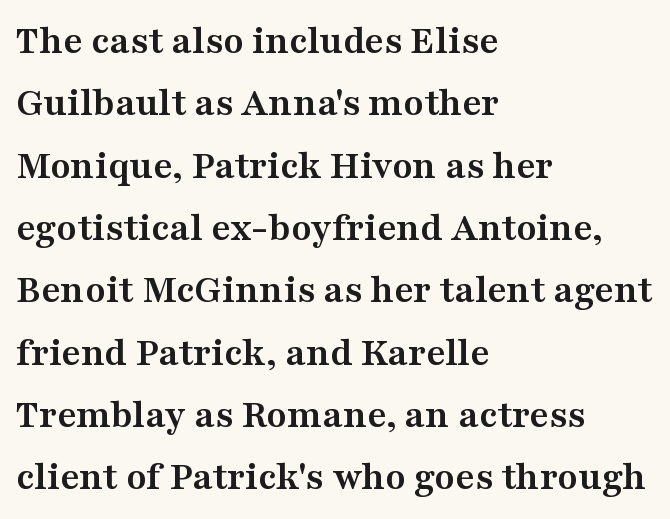
The image shows 41 px semibold, wide serif type, upright; set left-aligned, normal line spacing (1.52x), normal letter spacing, not underlined; medium stroke contrast and a medium x-height.
